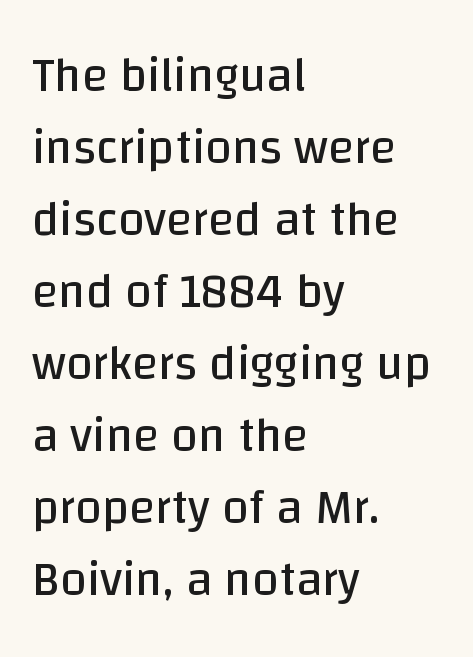
Q: Is the text bold? A: No.
Q: Is the text italic (slanted)? A: No, it is upright.
Q: Is the typeface a serif or a sans-serif typeface? A: Sans-serif.
Q: Is the text underlined? A: No.
Q: How is the paragraph aligned? A: Left-aligned.
Q: Is the spacing between letters normal or unusually wide? A: Normal.
Q: Is the spacing between lines tight, normal or loose? A: Normal.
Q: Width (condensed, normal, or wide)? A: Normal.
Q: Stroke contrast? A: Low.
Q: x-height? A: Large.
Q: Monospaced? A: No.
